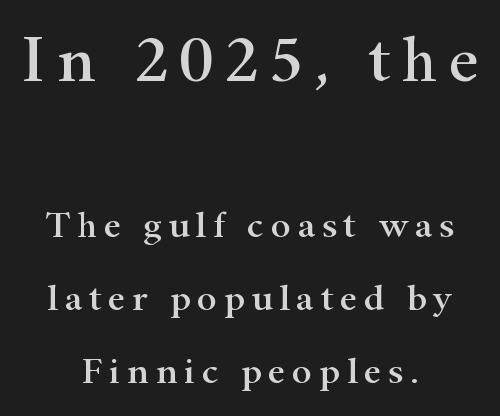
The image shows 67 px wide serif type, upright; set centered, loose line spacing (1.92x), not underlined; the first (top) block is 1.76x larger; high stroke contrast and a small x-height.
